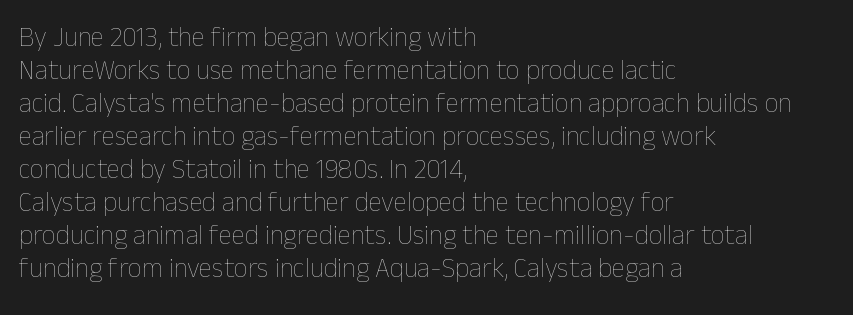
The type sits square on the baseline with zero lean. All the whitespace from short lines collects on the right. Students, note that the glyphs here touch the page at normal intervals. Weight class: somewhere from thin through regular. The foot of each line stays bare and open.
